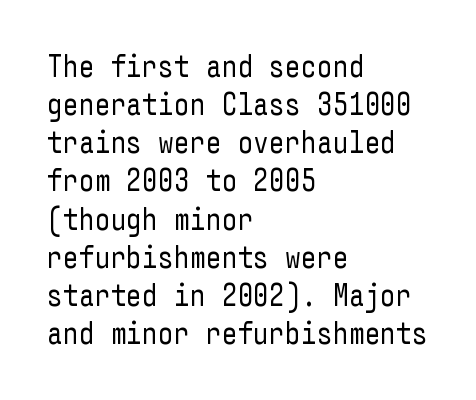
The image shows 31 px regular-weight, condensed sans-serif type, upright; set left-aligned, line spacing 1.23x, normal letter spacing, not underlined; low stroke contrast and a medium x-height.
